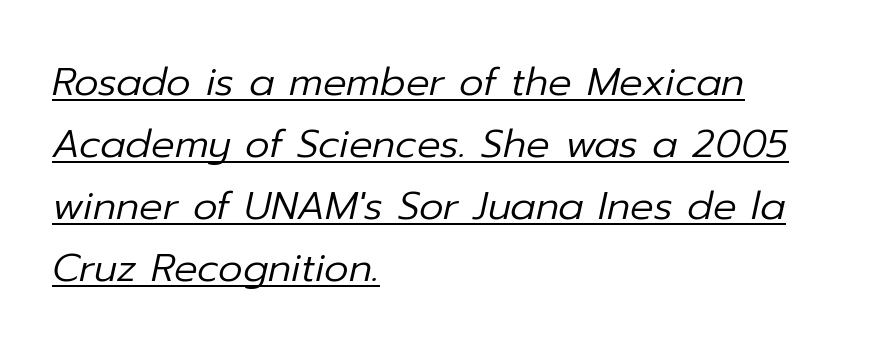
The image shows 39 px regular-weight type, italic (leaning right); set left-aligned, normal line spacing (1.59x), normal letter spacing, underlined; low stroke contrast and a medium x-height.
